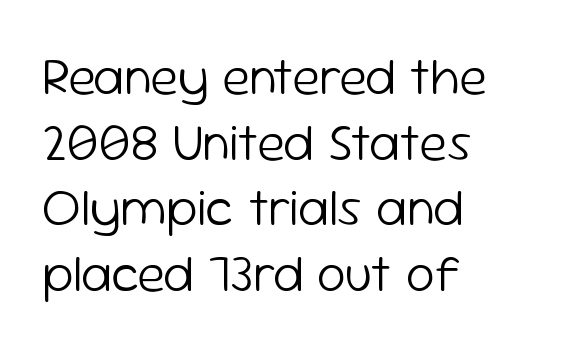
{"serif": "no", "italic": "no", "bold": "no", "weight": "light", "width": "normal", "stroke_contrast": "low", "x_height": "medium", "monospaced": "no", "underline": "no", "align": "left", "line_spacing": "normal", "line_spacing_ratio": 1.26, "letter_spacing": "normal", "letter_spacing_em": 0.0, "glyph_px": 52}
